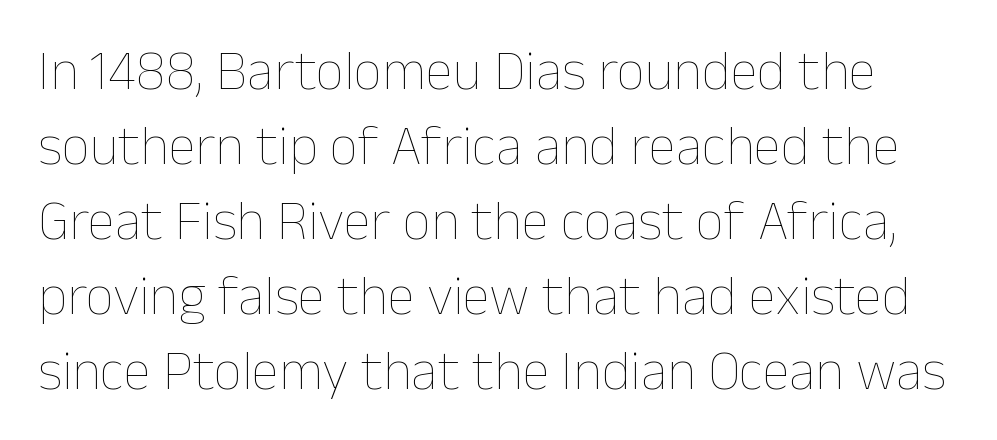
The image shows 56 px thin type, upright; set normal line spacing (1.34x), normal letter spacing, not underlined; low stroke contrast and a medium x-height.
